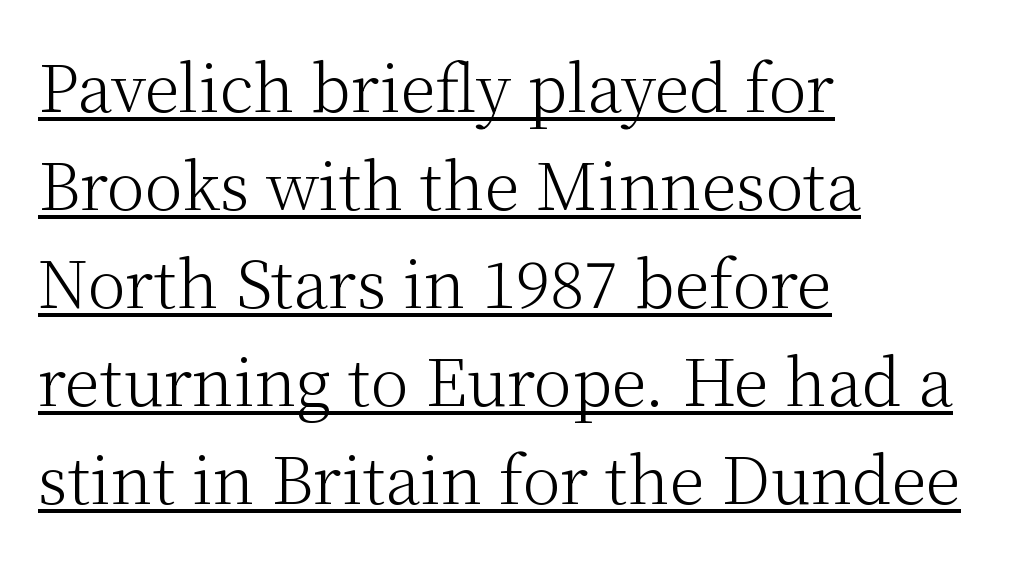
{"serif": "yes", "italic": "no", "bold": "no", "weight": "light", "width": "normal", "stroke_contrast": "medium", "x_height": "medium", "monospaced": "no", "underline": "yes", "align": "left", "line_spacing": "normal", "line_spacing_ratio": 1.53, "letter_spacing": "normal", "letter_spacing_em": 0.0, "glyph_px": 64}
